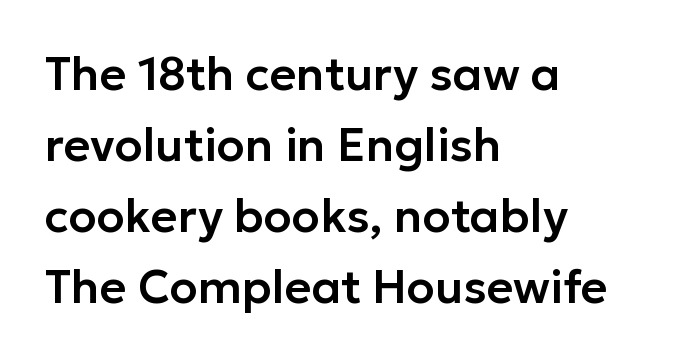
The image shows 46 px sans-serif type, upright; set left-aligned, normal line spacing (1.54x), normal letter spacing, not underlined; low stroke contrast and a medium x-height.
